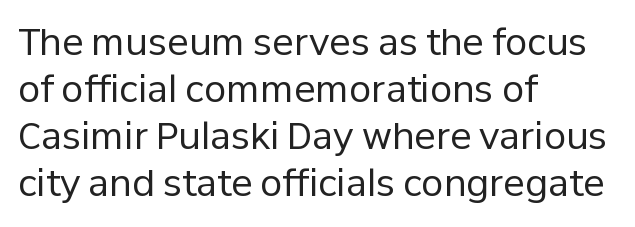
What stands out about the letter spacing? Nothing — it is the standard amount. This rendering features lettering with no underline. Regarding serifs, this sample does without them. Spacing verdict: proportional, widths tailored to each character. Do the letters lean? They stand straight.
